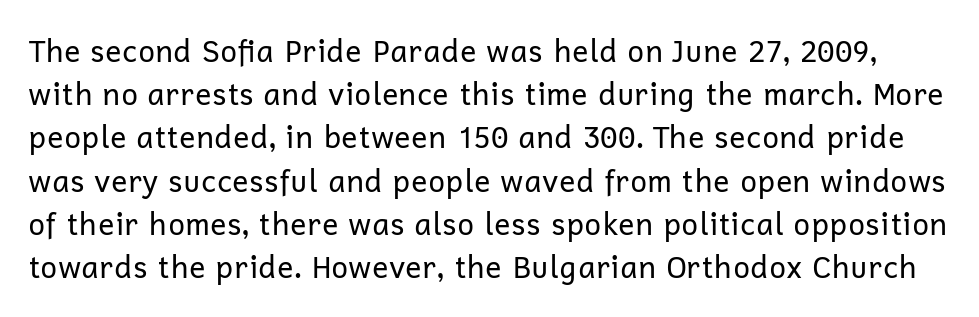
The image shows 30 px regular-weight sans-serif type, upright; set normal line spacing (1.44x), normal letter spacing, not underlined; low stroke contrast and a medium x-height.
